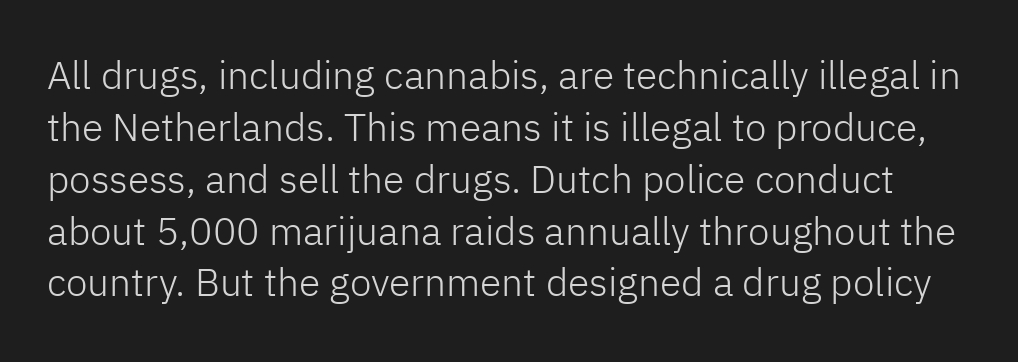
Does the type have serifs? No, each stem ends abruptly. Notice how the stems are strictly vertical — no italics here. The rendering uses natural spacing where letterforms have individual widths. Beneath every word, the page is bare. A quiet, ordinary-to-light weight characterises the typeface. What stands out about the letter spacing? Nothing — it is the standard amount.
